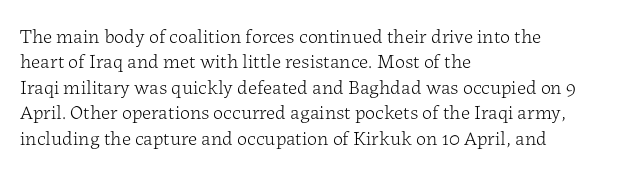
The image shows 20 px text type, upright; set left-aligned, normal line spacing (1.27x), normal letter spacing, not underlined.
